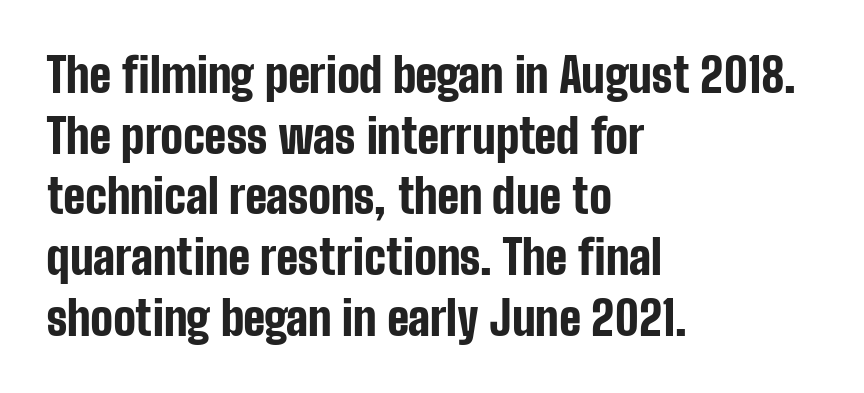
Q: Is the text bold? A: Yes.
Q: Is the text italic (slanted)? A: No, it is upright.
Q: Is the typeface a serif or a sans-serif typeface? A: Sans-serif.
Q: Is the text underlined? A: No.
Q: How is the paragraph aligned? A: Left-aligned.
Q: Is the spacing between letters normal or unusually wide? A: Normal.
Q: Is the spacing between lines tight, normal or loose? A: Normal.
Q: Width (condensed, normal, or wide)? A: Condensed.
Q: Stroke contrast? A: Low.
Q: x-height? A: Medium.
Q: Monospaced? A: No.
